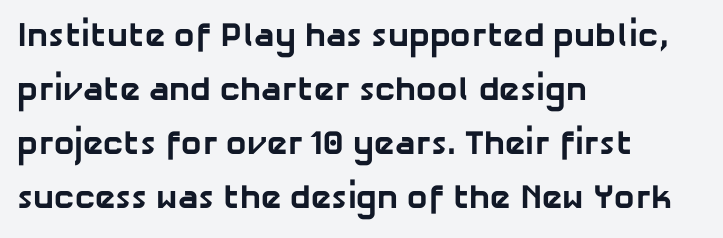
The image shows 34 px bold sans-serif type; set left-aligned, normal line spacing (1.59x), normal letter spacing, not underlined; low stroke contrast and a medium x-height.
